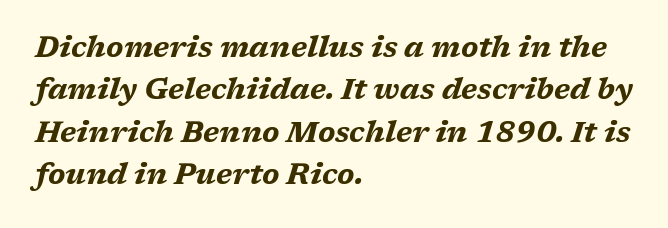
A classic flush-left, rag-right setting is used for this passage. Heavy-handed strokes throughout: this text is bold. Regular leading. The line texture is even and compact thanks to regular tracking. The words here are not underlined. The font's italic variant was chosen for this text.
